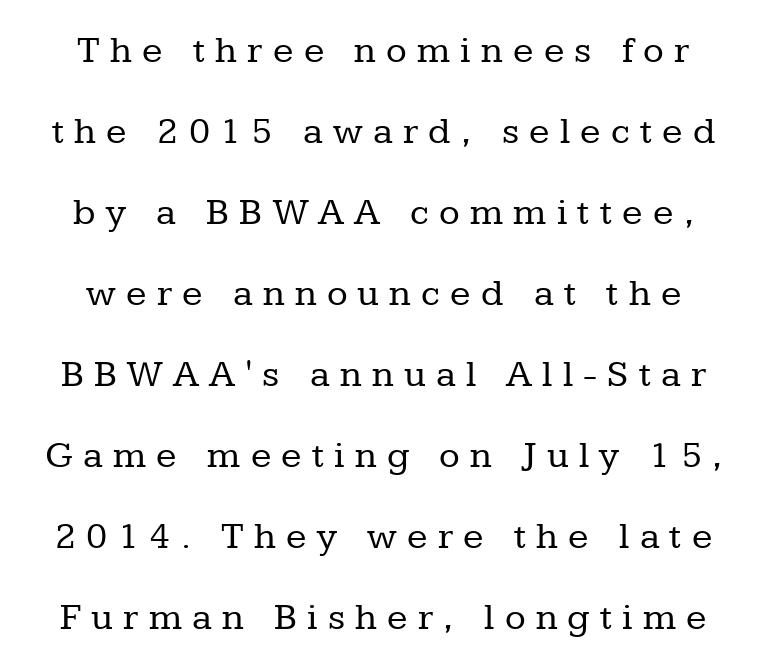
{"serif": "yes", "italic": "no", "bold": "no", "weight": "regular", "width": "normal", "stroke_contrast": "low", "x_height": "medium", "monospaced": "no", "underline": "no", "line_spacing": "loose", "line_spacing_ratio": 2.13, "letter_spacing": "wide", "letter_spacing_em": 0.27, "glyph_px": 38}
